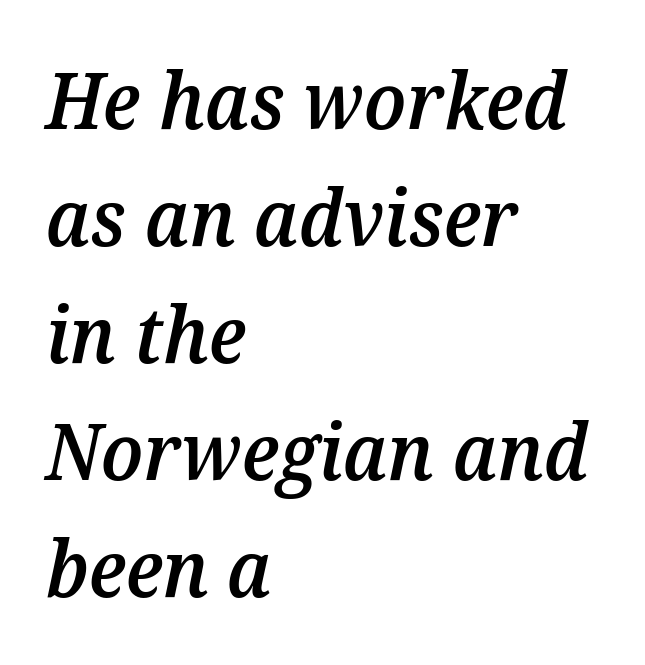
Q: Is the text bold? A: Semi-bold.
Q: Is the text italic (slanted)? A: Yes, it leans right by about 12 degrees.
Q: Is the text underlined? A: No.
Q: How is the paragraph aligned? A: Left-aligned.
Q: Is the spacing between letters normal or unusually wide? A: Normal.
Q: Is the spacing between lines tight, normal or loose? A: Normal.
Q: Width (condensed, normal, or wide)? A: Normal.
Q: Stroke contrast? A: Medium.
Q: x-height? A: Medium.
Q: Monospaced? A: No.
